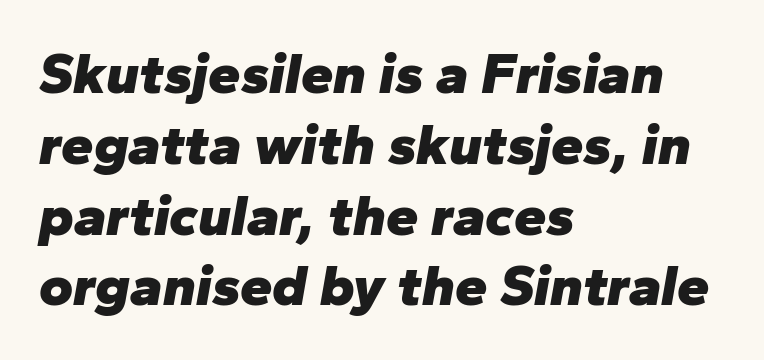
{"italic": "yes", "lean": "right", "slant_degrees": 10, "bold": "yes", "weight": "heavy", "width": "normal", "stroke_contrast": "low", "x_height": "medium", "monospaced": "no", "underline": "no", "align": "left", "line_spacing_ratio": 1.22, "letter_spacing": "normal", "letter_spacing_em": 0.0, "glyph_px": 58}
